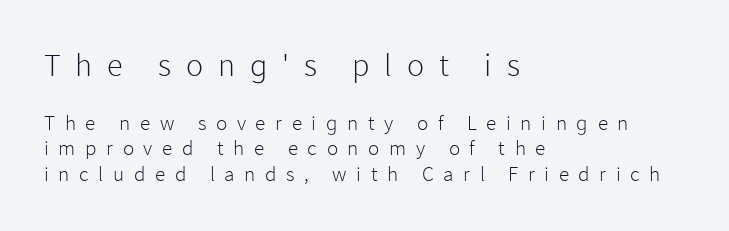
Between one letter and the next there's a generous, obvious gap. The lines are quadded left. This rendering features lettering with no underline. Is the stroke heavy? The answer is a plain regular-or-lighter. This is roman type, the default non-slanted kind.
